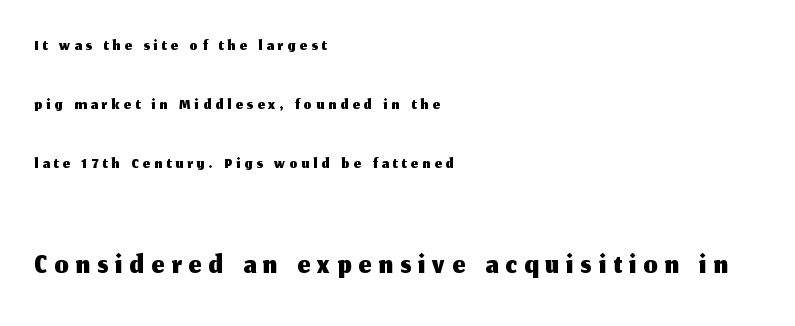
The image shows 44 px sans-serif type, upright; set left-aligned, loose line spacing (2.36x), not underlined; the second (bottom) block is 1.76x larger; medium stroke contrast and a medium x-height.
